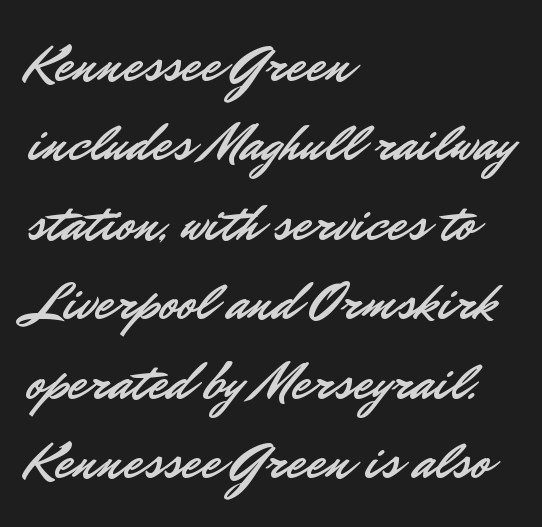
Q: Is the text italic (slanted)? A: Yes.
Q: Is the typeface a serif or a sans-serif typeface? A: Sans-serif.
Q: Is the text underlined? A: No.
Q: How is the paragraph aligned? A: Left-aligned.
Q: Is the spacing between letters normal or unusually wide? A: Normal.
Q: Is the spacing between lines tight, normal or loose? A: Normal.
Q: Width (condensed, normal, or wide)? A: Normal.
Q: Stroke contrast? A: Low.
Q: x-height? A: Small.
Q: Monospaced? A: No.
